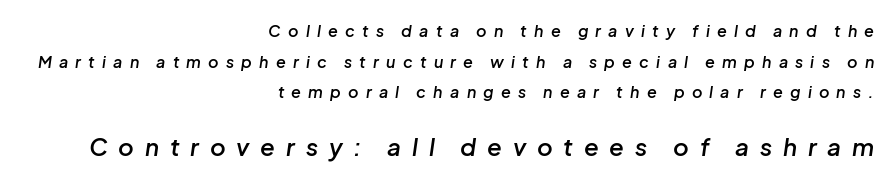
Q: Is the text bold? A: Semi-bold.
Q: Is the text italic (slanted)? A: Yes, it leans right by about 8 degrees.
Q: Is the text underlined? A: No.
Q: How is the paragraph aligned? A: Right-aligned.
Q: Is the spacing between letters normal or unusually wide? A: Unusually wide.
Q: Is the spacing between lines tight, normal or loose? A: Loose.
Q: Which block of text is set in a larger size, the first (top) or the second (bottom)? A: The second (bottom) one.
